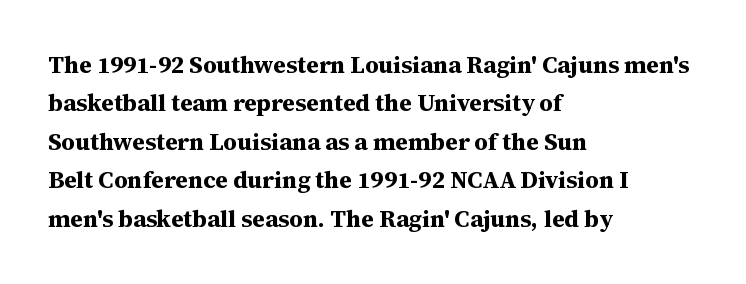
The image shows 24 px bold type, upright; set left-aligned, normal line spacing (1.6x), normal letter spacing, not underlined.
